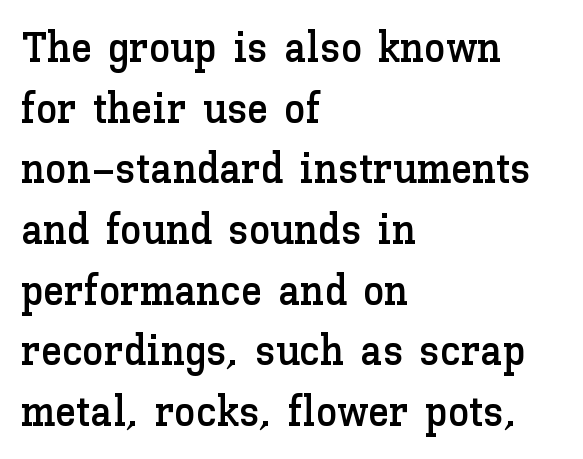
Alignment: flush left. Italic? Not at all — the glyphs are vertical. Do the characters align in a grid? No, the font is proportional. The space beneath each line is pristine and unruled. This rendering leaves character spacing at its baseline value.
